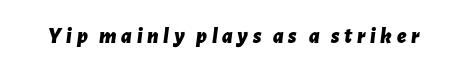
{"italic": "yes", "lean": "right", "slant_degrees": 7, "bold": "yes", "underline": "no", "letter_spacing": "wide", "letter_spacing_em": 0.21, "glyph_px": 22}
